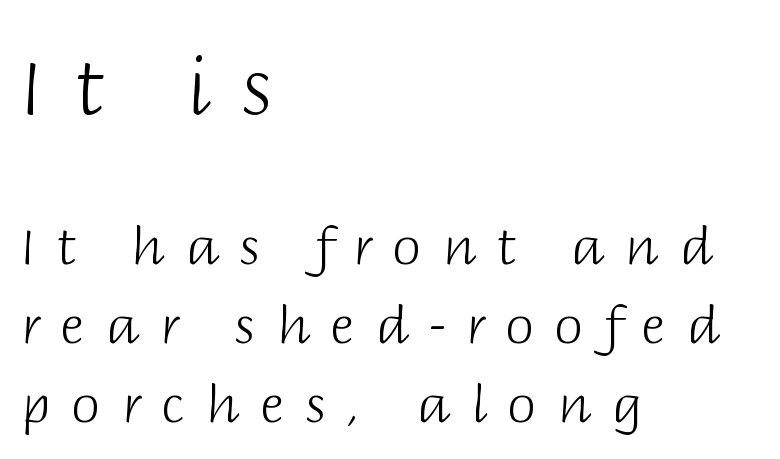
{"serif": "no", "italic": "no", "bold": "no", "weight": "light", "width": "normal", "stroke_contrast": "low", "x_height": "large", "monospaced": "no", "underline": "no", "align": "left", "line_spacing": "normal", "line_spacing_ratio": 1.52, "letter_spacing": "wide", "letter_spacing_em": 0.4, "larger_block": "first", "size_ratio": 1.5, "glyph_px": 78}
